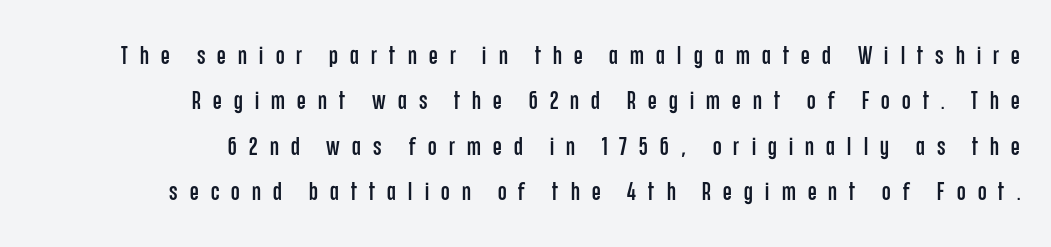
Q: Is the text italic (slanted)? A: No, it is upright.
Q: Is the text underlined? A: No.
Q: How is the paragraph aligned? A: Right-aligned.
Q: Is the spacing between letters normal or unusually wide? A: Unusually wide.
